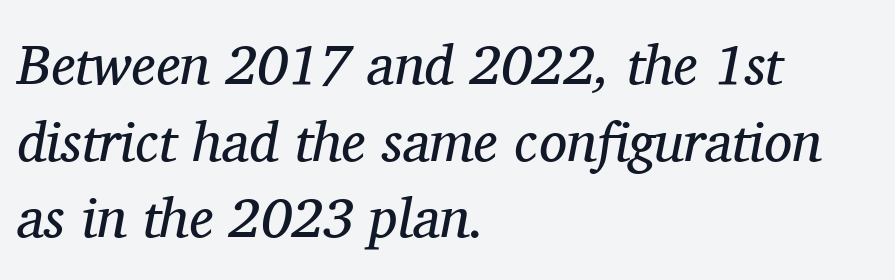
{"serif": "yes", "italic": "yes", "lean": "right", "slant_degrees": 11, "bold": "no", "weight": "regular", "width": "normal", "stroke_contrast": "medium", "x_height": "medium", "monospaced": "no", "underline": "no", "align": "left", "line_spacing": "normal", "line_spacing_ratio": 1.37, "letter_spacing": "normal", "letter_spacing_em": 0.0, "glyph_px": 56}
